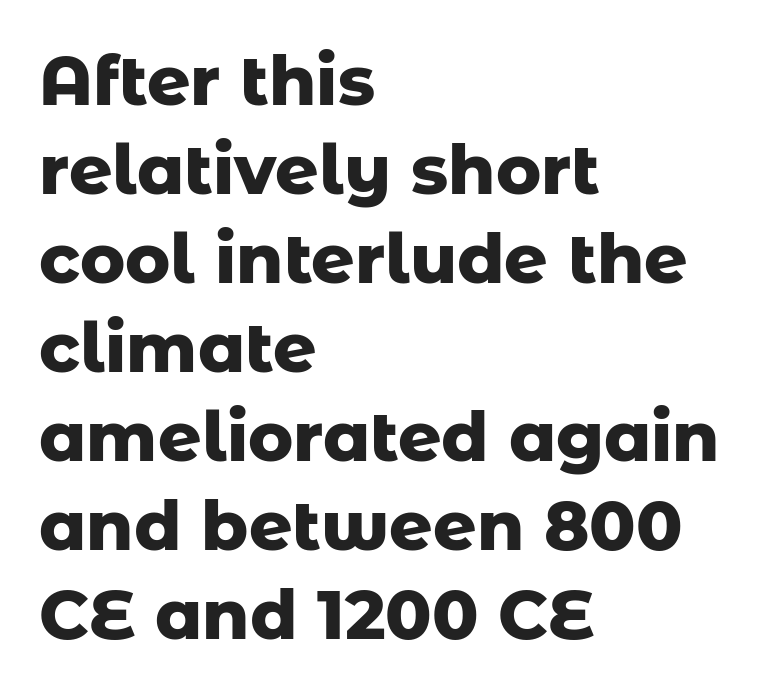
{"serif": "no", "italic": "no", "bold": "yes", "weight": "heavy", "width": "normal", "stroke_contrast": "low", "x_height": "medium", "monospaced": "no", "underline": "no", "align": "left", "line_spacing": "normal", "line_spacing_ratio": 1.31, "letter_spacing": "normal", "letter_spacing_em": 0.0, "glyph_px": 68}
